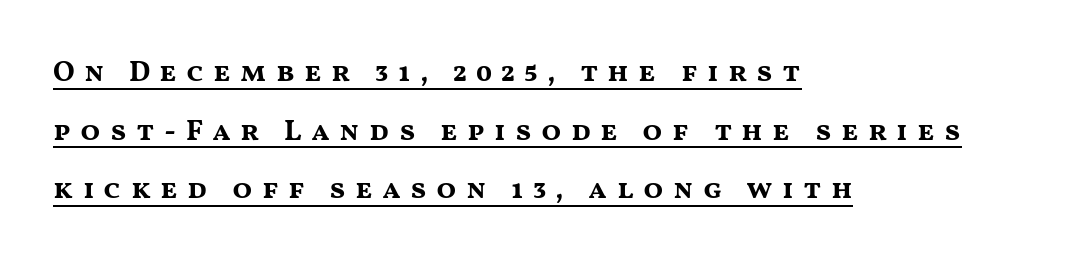
{"serif": "no", "italic": "no", "bold": "yes", "weight": "bold", "width": "wide", "stroke_contrast": "medium", "x_height": "medium", "monospaced": "no", "underline": "yes", "align": "left", "line_spacing": "loose", "line_spacing_ratio": 2.02, "letter_spacing": "wide", "letter_spacing_em": 0.32, "glyph_px": 29}
